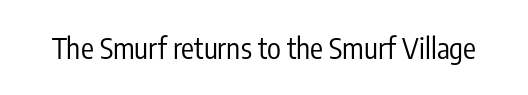
Does the type have serifs? No, each stem ends abruptly. The letters advance in unequal steps, a hallmark of proportional type. On a weight scale, this lands at 450 or below. Inter-character spacing is left at the font's built-in metrics. The space beneath each line is pristine and unruled. Posture: vertical.
